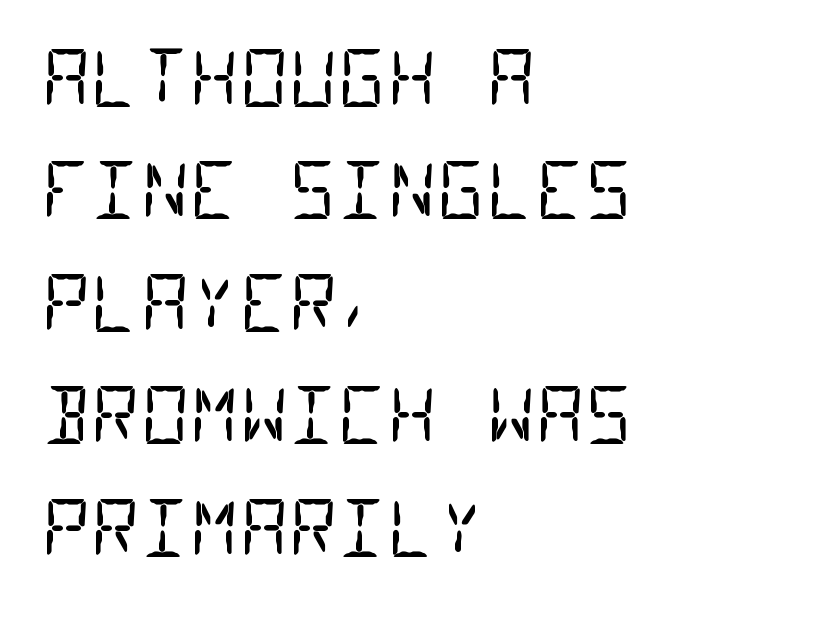
{"serif": "no", "bold": "no", "weight": "regular", "width": "condensed", "stroke_contrast": "low", "x_height": "large", "monospaced": "yes", "underline": "no", "align": "left", "line_spacing": "normal", "line_spacing_ratio": 1.48, "letter_spacing": "normal", "letter_spacing_em": 0.0, "glyph_px": 76}
